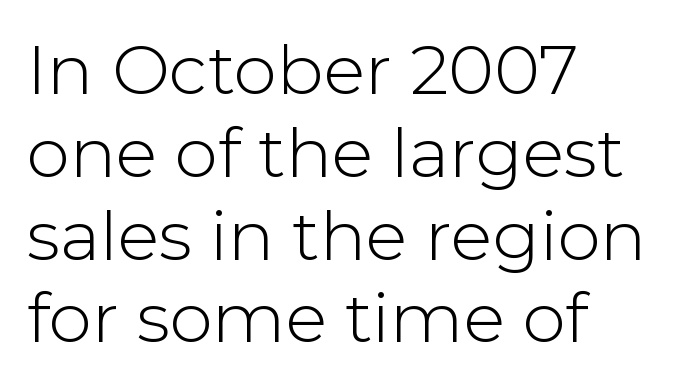
Q: Is the text bold? A: No.
Q: Is the text italic (slanted)? A: No, it is upright.
Q: Is the typeface a serif or a sans-serif typeface? A: Sans-serif.
Q: Is the text underlined? A: No.
Q: How is the paragraph aligned? A: Left-aligned.
Q: Is the spacing between letters normal or unusually wide? A: Normal.
Q: Width (condensed, normal, or wide)? A: Normal.
Q: Stroke contrast? A: Low.
Q: x-height? A: Medium.
Q: Monospaced? A: No.
